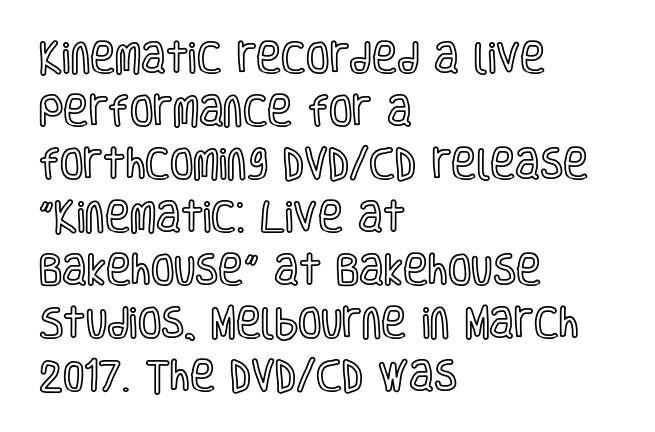
The zone under the glyphs is completely vacant. Italic: no, the glyphs are upright roman. Interline gaps are of average width in this sample. Typeset ragged right — the left edge is the straight one.
